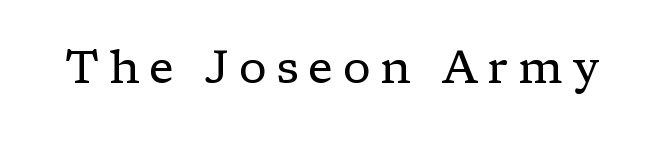
The image shows 46 px regular-weight serif type, upright; set unusually wide letter spacing (+0.21 em), not underlined; low stroke contrast and a medium x-height.
